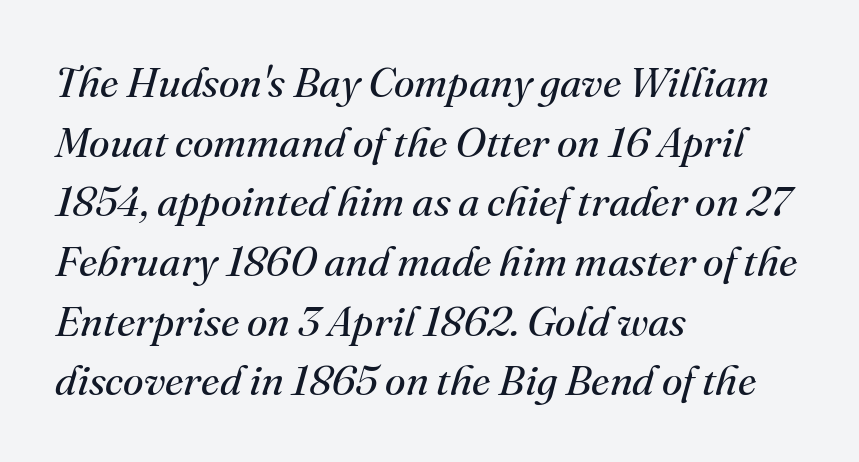
Q: Is the text bold? A: No.
Q: Is the text italic (slanted)? A: Yes, it leans right by about 16 degrees.
Q: Is the typeface a serif or a sans-serif typeface? A: Serif.
Q: Is the text underlined? A: No.
Q: How is the paragraph aligned? A: Left-aligned.
Q: Is the spacing between letters normal or unusually wide? A: Normal.
Q: Is the spacing between lines tight, normal or loose? A: Normal.
Q: Width (condensed, normal, or wide)? A: Normal.
Q: Stroke contrast? A: Medium.
Q: x-height? A: Small.
Q: Monospaced? A: No.
